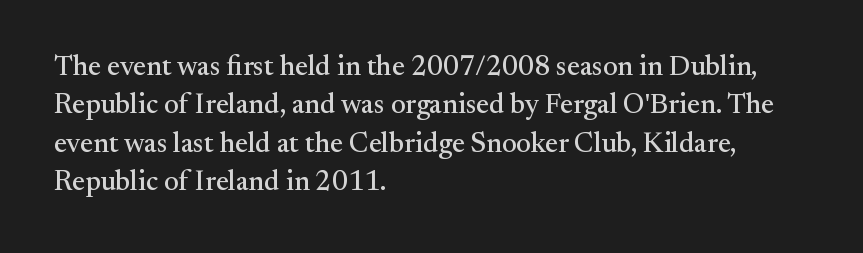
Q: Is the text italic (slanted)? A: No, it is upright.
Q: Is the typeface a serif or a sans-serif typeface? A: Serif.
Q: Is the text underlined? A: No.
Q: How is the paragraph aligned? A: Left-aligned.
Q: Is the spacing between letters normal or unusually wide? A: Normal.
Q: Is the spacing between lines tight, normal or loose? A: Normal.
Q: Width (condensed, normal, or wide)? A: Normal.
Q: Stroke contrast? A: Medium.
Q: x-height? A: Small.
Q: Monospaced? A: No.
